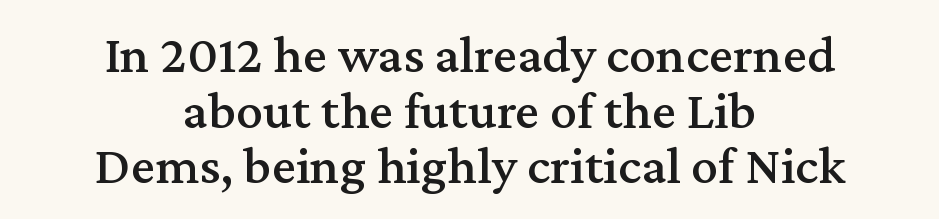
{"serif": "yes", "italic": "no", "width": "normal", "stroke_contrast": "medium", "x_height": "medium", "monospaced": "no", "underline": "no", "align": "center", "line_spacing": "tight", "line_spacing_ratio": 1.03, "letter_spacing": "normal", "letter_spacing_em": 0.0, "glyph_px": 54}
